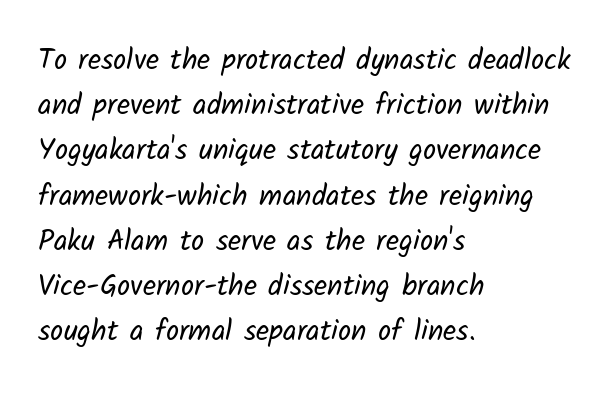
Tracking value appears to be zero — textbook default spacing. Baseline-to-baseline distance is the conventional proportion of letter height. Weight class: somewhere from thin through regular. Note: no serifs on the glyphs. Character widths vary here, with narrow letters taking less room than wide ones. Check under the words: just untouched page.
